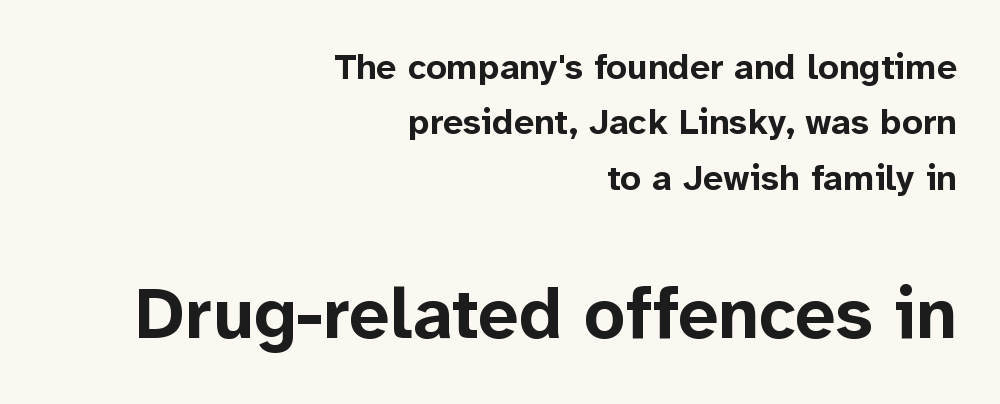
The image shows 72 px bold sans-serif type, upright; set right-aligned, normal line spacing (1.54x), normal letter spacing, not underlined; the second (bottom) block is 2.0x larger; low stroke contrast and a medium x-height.
